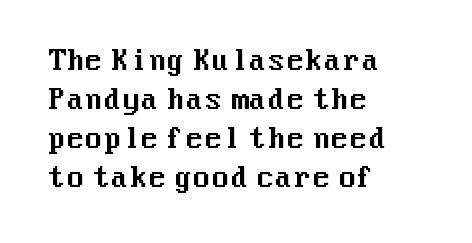
This block has exactly the height ordinary leading produces. The specimen reads as upright at a glance. Letters rest on an invisible, unmarked baseline. Compared with typical body copy, the letter spacing here is the same.
